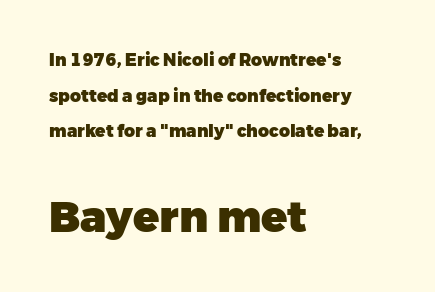
{"serif": "no", "italic": "no", "bold": "yes", "weight": "heavy", "width": "normal", "stroke_contrast": "low", "x_height": "medium", "monospaced": "no", "underline": "no", "align": "left", "line_spacing": "loose", "line_spacing_ratio": 2.09, "letter_spacing": "normal", "letter_spacing_em": 0.0, "larger_block": "second", "size_ratio": 2.53, "glyph_px": 43}
